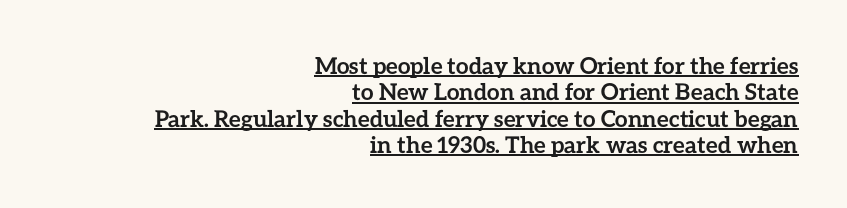
Descenders here cross a horizontal rule under the line. In terms of posture, this sample is upright. On the weight axis this lands at bold, roughly 700. Standard letterfit; no display-style spreading of the glyphs. This sample trades vertical openness for compactness between lines. This sample is right-justified, so line beginnings fall wherever the words allow.
